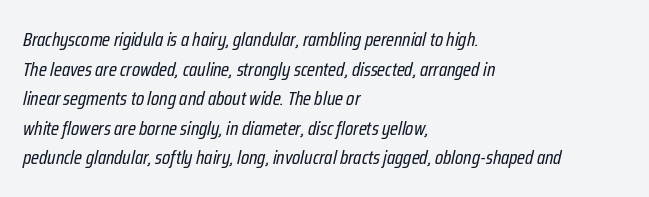
The image shows 20 px text type, italic (leaning right); set left-aligned, normal line spacing (1.48x), normal letter spacing, not underlined.
